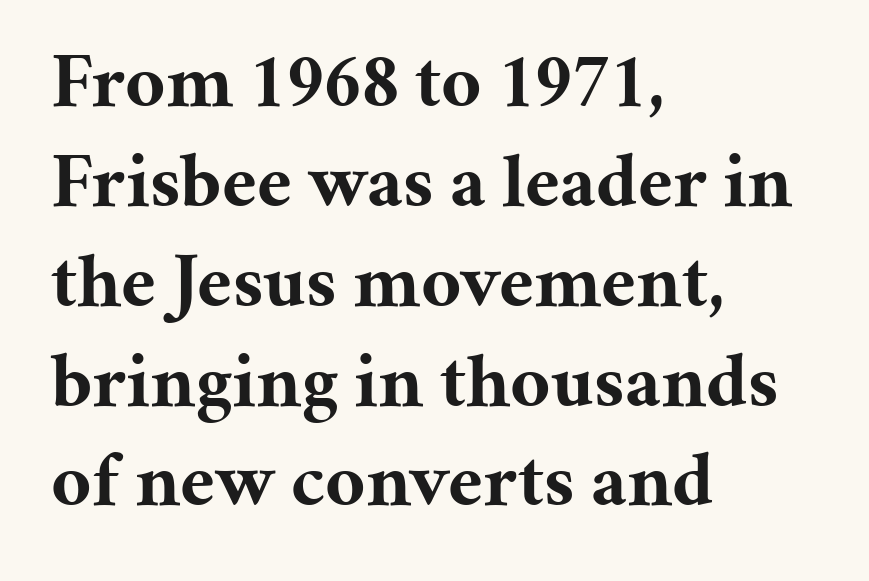
Q: Is the text bold? A: Yes.
Q: Is the text italic (slanted)? A: No, it is upright.
Q: Is the typeface a serif or a sans-serif typeface? A: Serif.
Q: Is the text underlined? A: No.
Q: How is the paragraph aligned? A: Left-aligned.
Q: Is the spacing between letters normal or unusually wide? A: Normal.
Q: Is the spacing between lines tight, normal or loose? A: Normal.
Q: Width (condensed, normal, or wide)? A: Normal.
Q: Stroke contrast? A: Medium.
Q: x-height? A: Medium.
Q: Monospaced? A: No.
